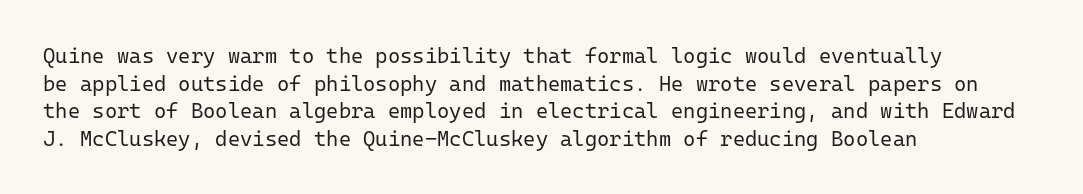
Teacher's note: observe the even left margin — that is flush-left alignment. The line texture is even and compact thanks to regular tracking. The lettering stays uniformly vertical, giving the passage a roman look. The baseline area is clear.
